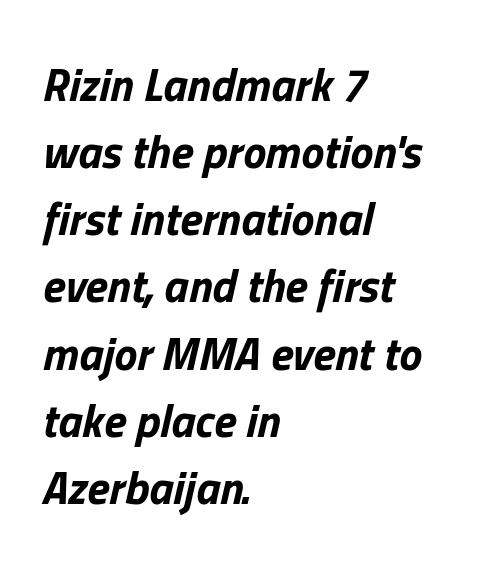
The image shows 46 px bold type, italic (leaning right); set left-aligned, normal line spacing (1.46x), normal letter spacing, not underlined; low stroke contrast and a medium x-height.
